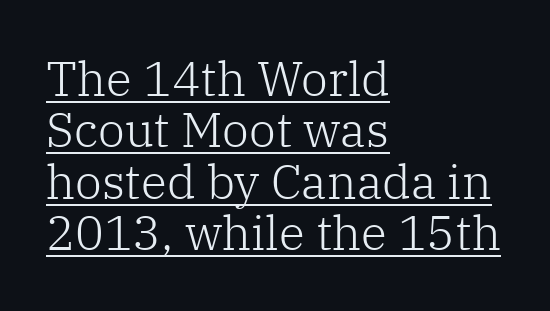
Q: Is the text bold? A: No.
Q: Is the text italic (slanted)? A: No, it is upright.
Q: Is the typeface a serif or a sans-serif typeface? A: Serif.
Q: Is the text underlined? A: Yes.
Q: How is the paragraph aligned? A: Left-aligned.
Q: Is the spacing between letters normal or unusually wide? A: Normal.
Q: Is the spacing between lines tight, normal or loose? A: Tight.
Q: Width (condensed, normal, or wide)? A: Normal.
Q: Stroke contrast? A: Low.
Q: x-height? A: Medium.
Q: Monospaced? A: No.
